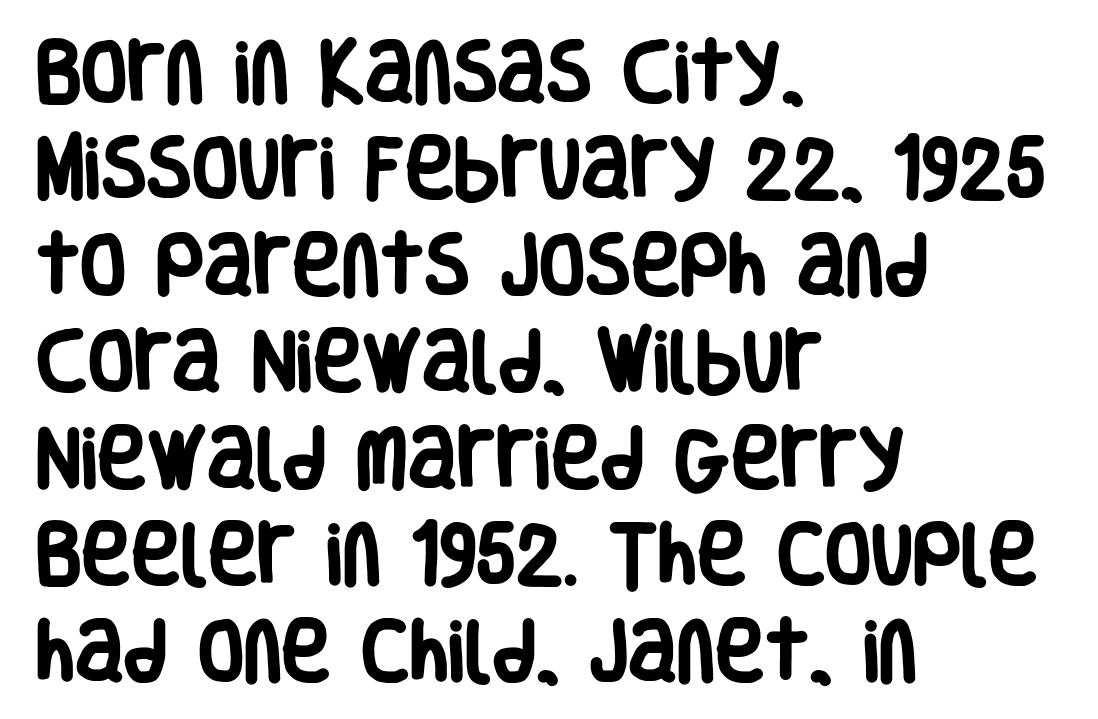
{"serif": "no", "italic": "no", "bold": "yes", "weight": "heavy", "width": "condensed", "stroke_contrast": "low", "x_height": "large", "monospaced": "no", "underline": "no", "align": "left", "line_spacing": "normal", "line_spacing_ratio": 1.44, "letter_spacing": "normal", "letter_spacing_em": 0.0, "glyph_px": 67}
